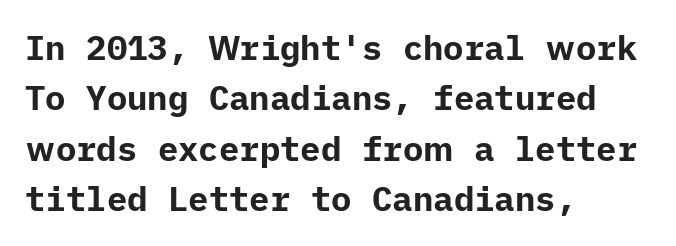
Q: Is the text bold? A: Yes.
Q: Is the text italic (slanted)? A: No, it is upright.
Q: Is the typeface a serif or a sans-serif typeface? A: Sans-serif.
Q: Is the text underlined? A: No.
Q: How is the paragraph aligned? A: Left-aligned.
Q: Is the spacing between letters normal or unusually wide? A: Normal.
Q: Is the spacing between lines tight, normal or loose? A: Normal.
Q: Width (condensed, normal, or wide)? A: Normal.
Q: Stroke contrast? A: Low.
Q: x-height? A: Medium.
